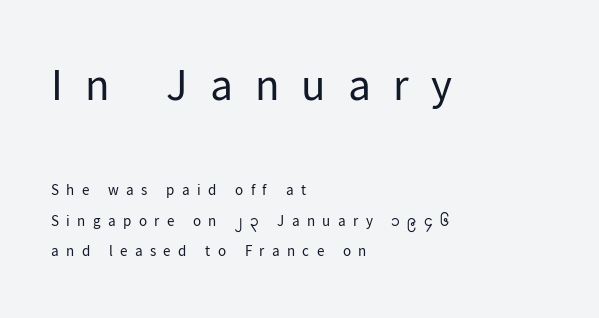
Loosely led — the rows are spread out. A typesetter would mark this as roman, not italic. Descenders hang freely into open space. Spacing between characters has been opened up far beyond the box default. Layout note: lines flush left. Font category for this specimen: sans-serif.
